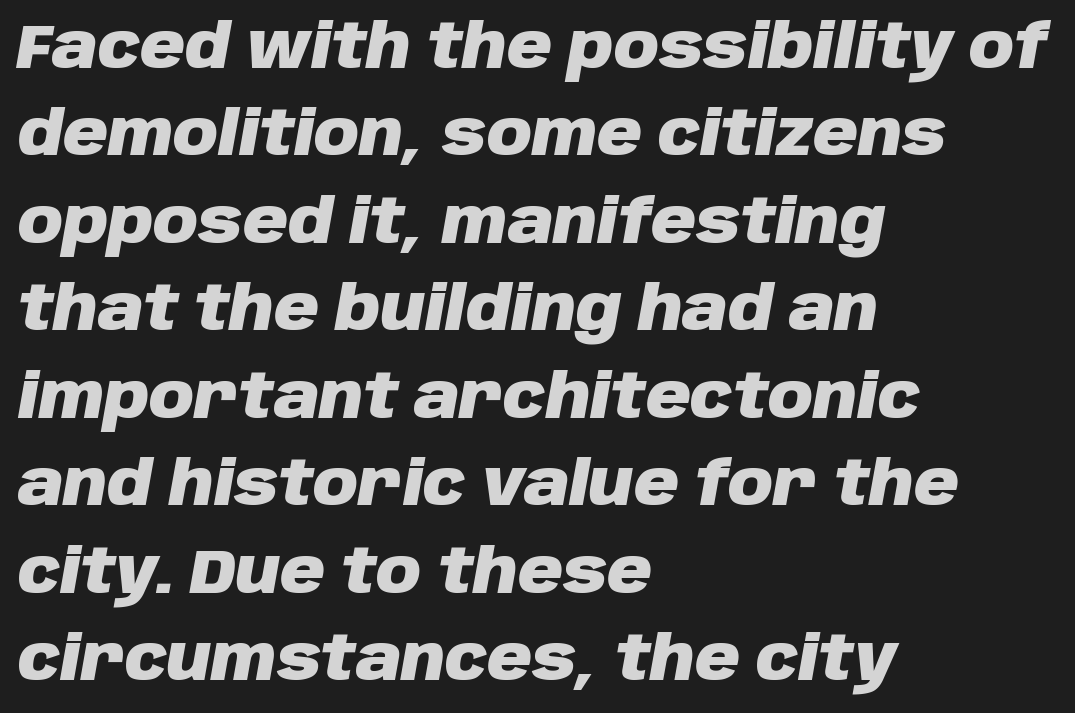
The image shows 62 px heavy type, italic (leaning right); set left-aligned, normal line spacing (1.41x), normal letter spacing, not underlined; low stroke contrast and a large x-height.
